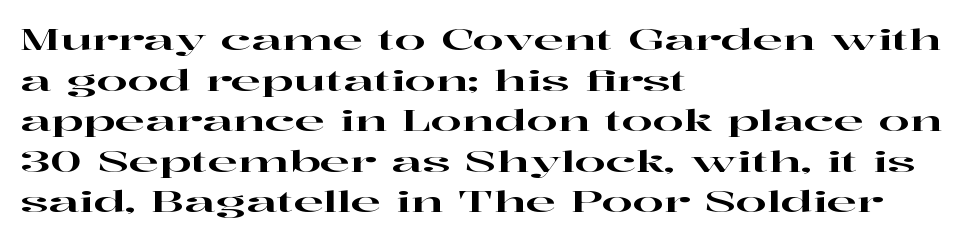
Anything drawn beneath the words? Only blank space. The passage shown is typeset with a serif family. The letterforms sit shoulder to shoulder at normal distance. Notice how the stems are strictly vertical — no italics here.
